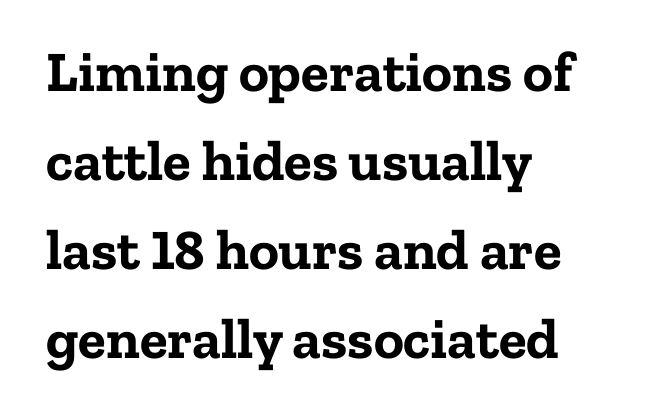
Q: Is the text bold? A: Yes.
Q: Is the text italic (slanted)? A: No, it is upright.
Q: Is the typeface a serif or a sans-serif typeface? A: Serif.
Q: Is the text underlined? A: No.
Q: How is the paragraph aligned? A: Left-aligned.
Q: Is the spacing between letters normal or unusually wide? A: Normal.
Q: Is the spacing between lines tight, normal or loose? A: Normal.
Q: Width (condensed, normal, or wide)? A: Normal.
Q: Stroke contrast? A: Low.
Q: x-height? A: Medium.
Q: Monospaced? A: No.
